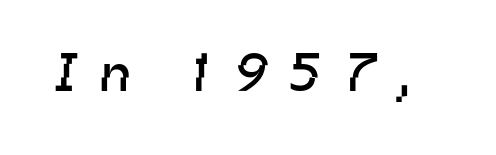
The passage shown is typed in a proportional face where columns would drift. Underline: absent. Compared with typical body copy, the letter spacing here is much looser. The letters look calm and open, with moderate or lighter stems. Examine the stroke ends and you'll find no serifs.
